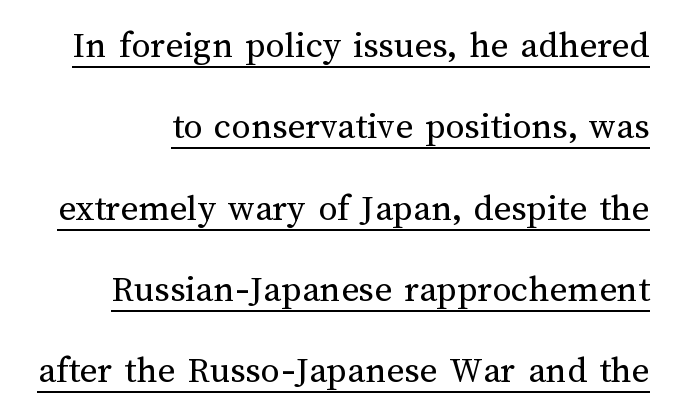
The image shows 38 px regular-weight type, upright; set loose line spacing (2.14x), normal letter spacing, underlined; medium stroke contrast and a medium x-height.
